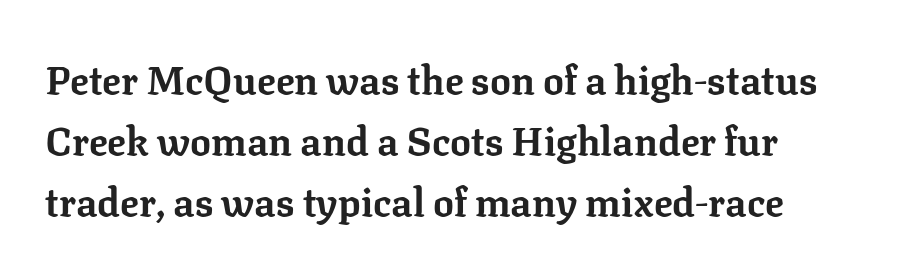
{"serif": "yes", "italic": "no", "bold": "yes", "weight": "bold", "width": "normal", "stroke_contrast": "low", "x_height": "medium", "monospaced": "no", "underline": "no", "line_spacing": "normal", "line_spacing_ratio": 1.56, "letter_spacing": "normal", "letter_spacing_em": 0.0, "glyph_px": 39}
